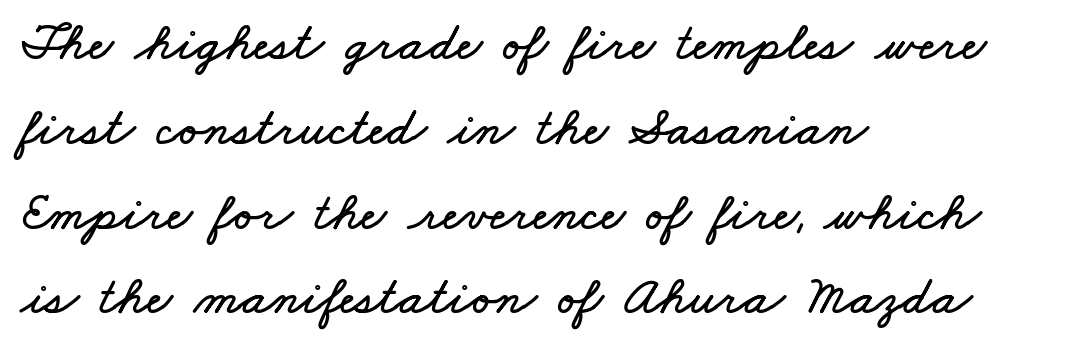
These lines stack with their left ends in a neat column. In terms of leading, this rendering sits right in the middle. Tracking here is standard; glyphs follow each other at the usual distance. Descenders hang freely into open space. Spacing verdict: proportional, widths tailored to each character.
